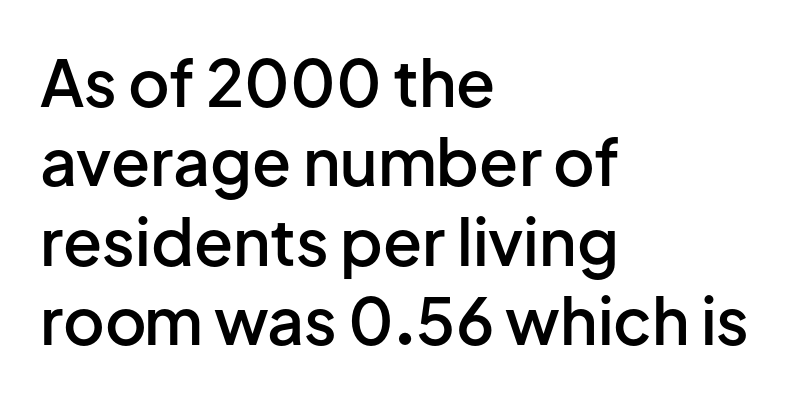
Q: Is the text bold? A: Semi-bold.
Q: Is the text italic (slanted)? A: No, it is upright.
Q: Is the typeface a serif or a sans-serif typeface? A: Sans-serif.
Q: Is the text underlined? A: No.
Q: How is the paragraph aligned? A: Left-aligned.
Q: Is the spacing between letters normal or unusually wide? A: Normal.
Q: Width (condensed, normal, or wide)? A: Normal.
Q: Stroke contrast? A: Low.
Q: x-height? A: Medium.
Q: Monospaced? A: No.
